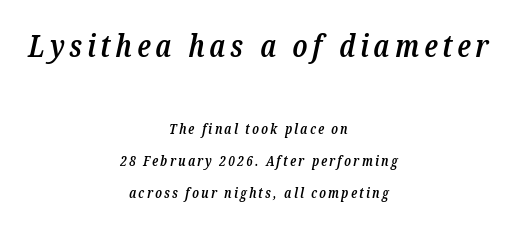
Q: Is the text bold? A: Semi-bold.
Q: Is the text italic (slanted)? A: Yes, it leans right by about 12 degrees.
Q: Is the typeface a serif or a sans-serif typeface? A: Serif.
Q: Is the text underlined? A: No.
Q: How is the paragraph aligned? A: Centered.
Q: Is the spacing between lines tight, normal or loose? A: Loose.
Q: Which block of text is set in a larger size, the first (top) or the second (bottom)? A: The first (top) one.
Q: Width (condensed, normal, or wide)? A: Condensed.
Q: Stroke contrast? A: Low.
Q: x-height? A: Medium.
Q: Monospaced? A: No.
